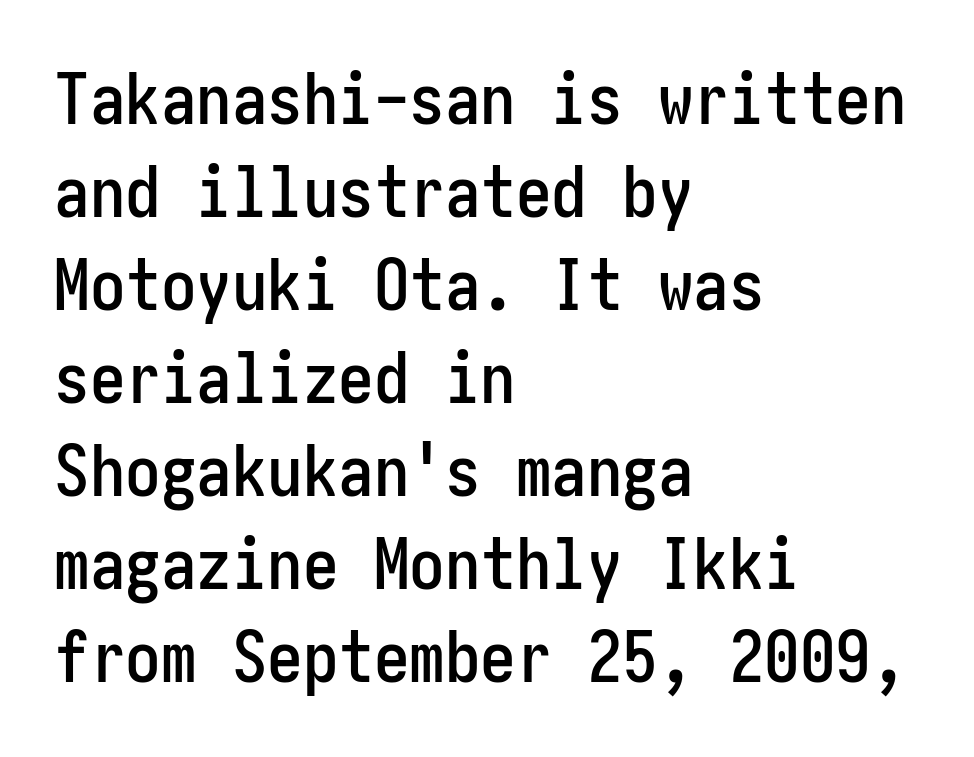
The image shows 71 px condensed sans-serif type, upright; set left-aligned, normal line spacing (1.31x), normal letter spacing, not underlined; low stroke contrast and a medium x-height.
